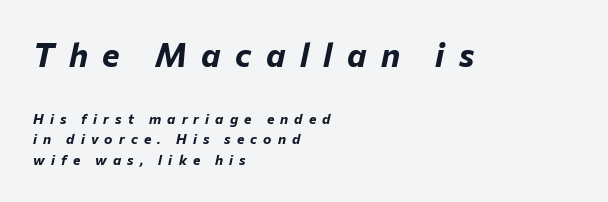
{"italic": "yes", "lean": "right", "slant_degrees": 12, "bold": "yes", "weight": "bold", "width": "normal", "stroke_contrast": "low", "x_height": "medium", "monospaced": "no", "underline": "no", "align": "left", "line_spacing": "normal", "line_spacing_ratio": 1.49, "letter_spacing": "wide", "letter_spacing_em": 0.44, "larger_block": "first", "size_ratio": 2.36, "glyph_px": 33}
